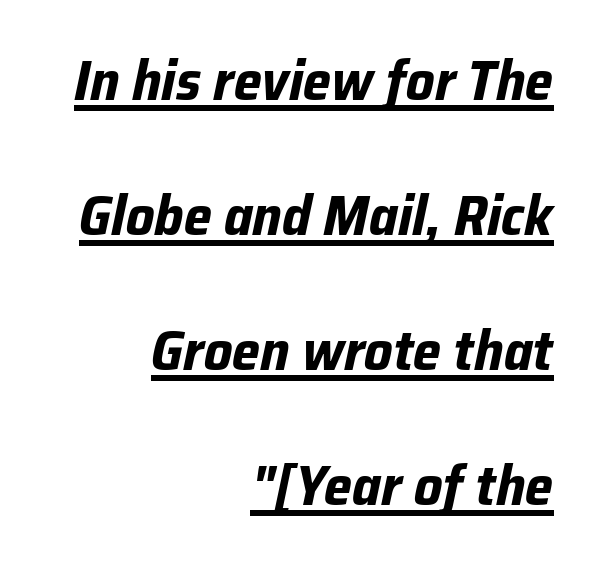
{"italic": "yes", "lean": "right", "slant_degrees": 12, "bold": "yes", "weight": "bold", "width": "normal", "stroke_contrast": "low", "x_height": "medium", "monospaced": "no", "underline": "yes", "align": "right", "line_spacing": "loose", "line_spacing_ratio": 2.41, "letter_spacing": "normal", "letter_spacing_em": 0.0, "glyph_px": 56}
